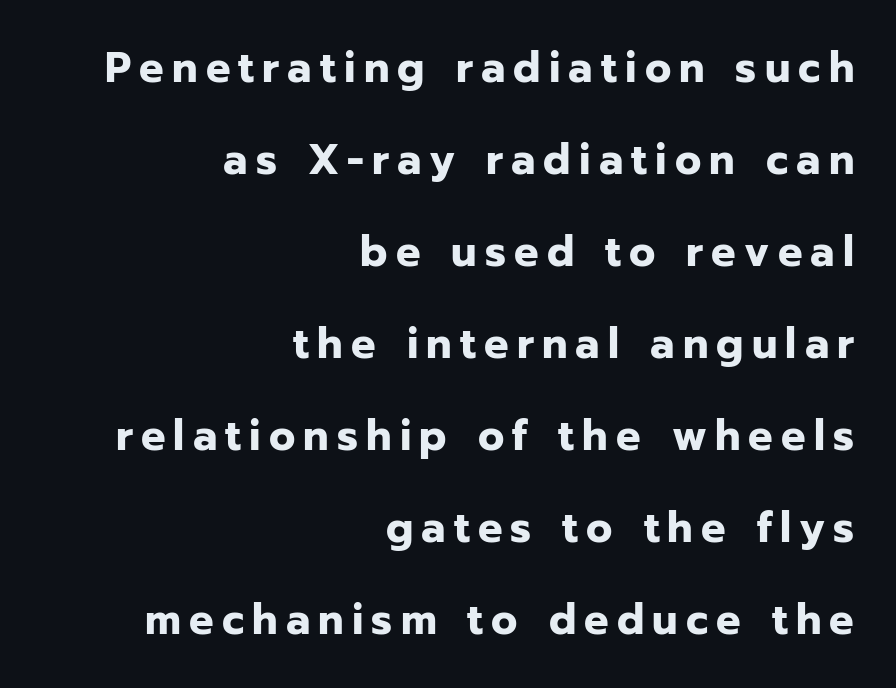
Honestly, the rows look like they've been pulled way apart. This is heavy type, rendered in bold. The string is rendered with underlining switched off. This is roman type, the default non-slanted kind. The typesetter chose a ragged-left arrangement here.
